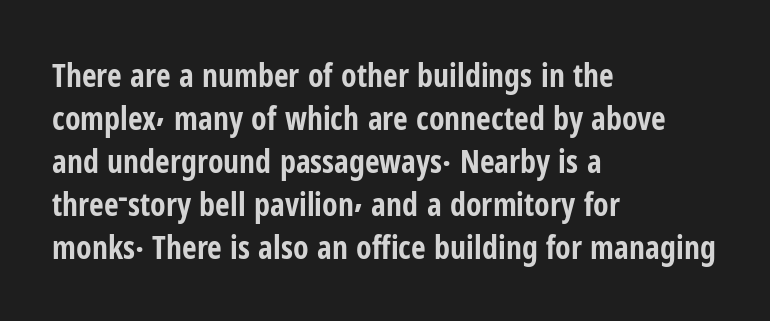
Q: Is the text bold? A: Yes.
Q: Is the text italic (slanted)? A: No, it is upright.
Q: Is the typeface a serif or a sans-serif typeface? A: Sans-serif.
Q: Is the text underlined? A: No.
Q: How is the paragraph aligned? A: Left-aligned.
Q: Is the spacing between letters normal or unusually wide? A: Normal.
Q: Is the spacing between lines tight, normal or loose? A: Normal.
Q: Width (condensed, normal, or wide)? A: Condensed.
Q: Stroke contrast? A: Low.
Q: x-height? A: Medium.
Q: Monospaced? A: No.
